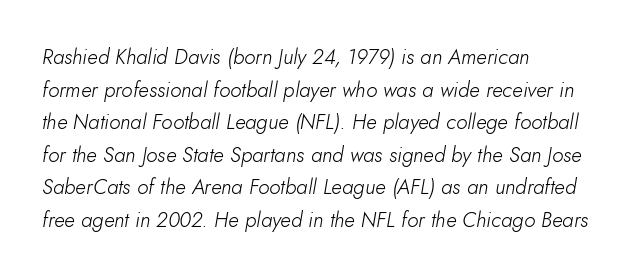
The image shows 21 px text type, italic (leaning right); set left-aligned, normal line spacing (1.55x), normal letter spacing, not underlined.
